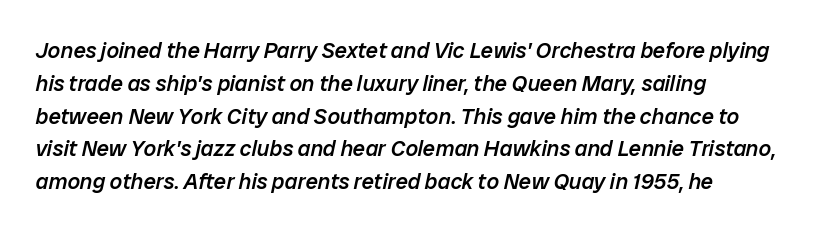
{"italic": "yes", "lean": "right", "slant_degrees": 12, "bold": "semi", "underline": "no", "line_spacing": "normal", "line_spacing_ratio": 1.49, "letter_spacing": "normal", "letter_spacing_em": 0.0, "glyph_px": 22}
